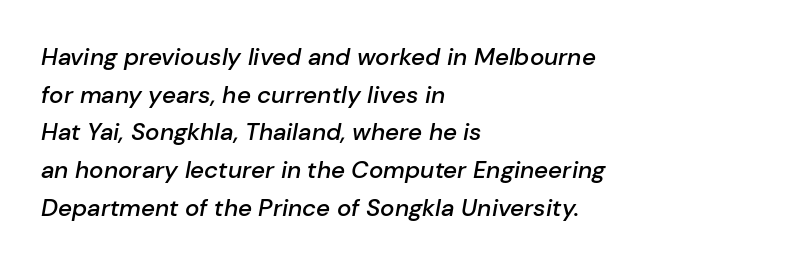
The passage shown has conventional tracking throughout. The letters are semibold — heavier than regular but short of a full bold. Leading matches the norm, producing a regular column. The paragraph has a hard left edge and a soft right edge.
